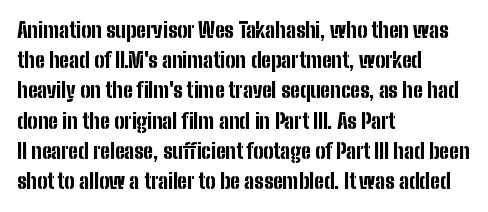
Emphasis by weight is at full strength: bold. Compared with typical body copy, the letter spacing here is the same. The passage shown is not underscored anywhere. Each new line begins a customary step beneath the previous one.
